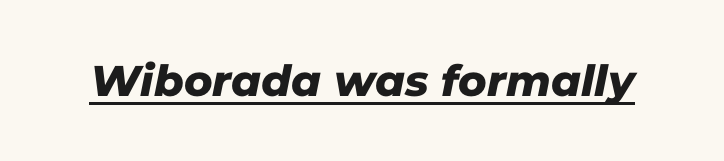
Q: Is the typeface a serif or a sans-serif typeface? A: Sans-serif.
Q: Is the text underlined? A: Yes.
Q: Is the spacing between letters normal or unusually wide? A: Normal.
Q: Width (condensed, normal, or wide)? A: Normal.
Q: Stroke contrast? A: Low.
Q: x-height? A: Medium.
Q: Monospaced? A: No.
